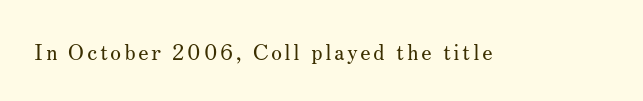
Q: Is the text bold? A: No.
Q: Is the text italic (slanted)? A: No, it is upright.
Q: Is the text underlined? A: No.
